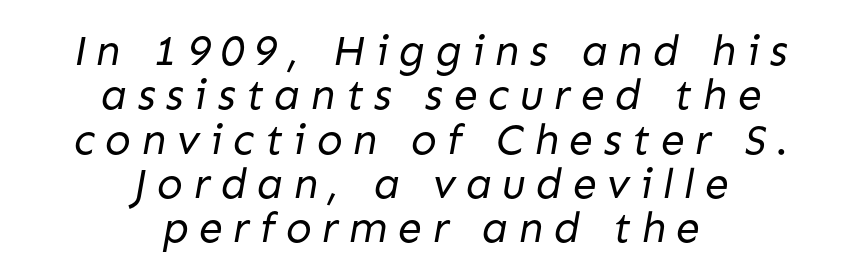
The image shows 43 px regular-weight sans-serif type; set centered, tight line spacing (1.03x), unusually wide letter spacing (+0.24 em), not underlined; low stroke contrast and a medium x-height.
